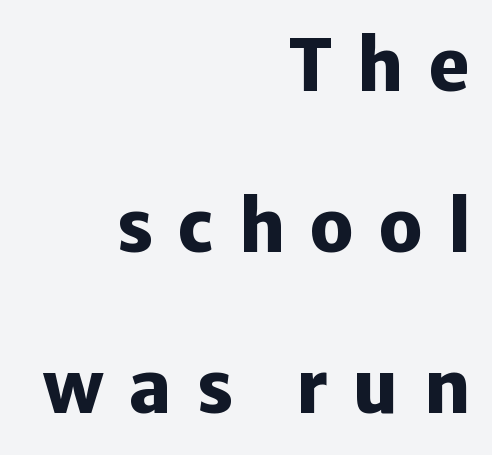
The image shows 70 px heavy sans-serif type, upright; set right-aligned, loose line spacing (2.3x), unusually wide letter spacing (+0.36 em), not underlined; low stroke contrast and a medium x-height.
